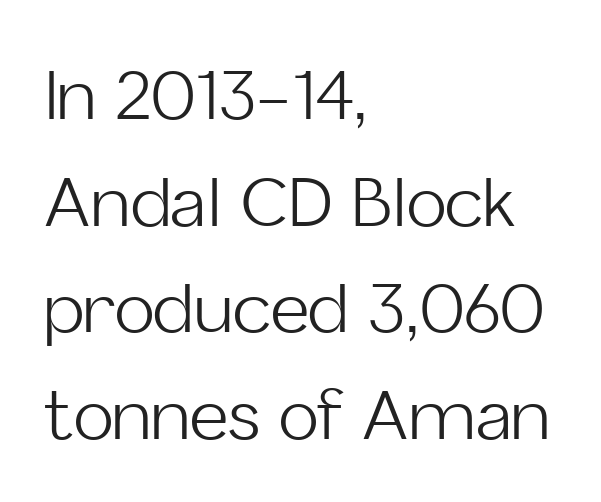
Q: Is the text bold? A: No.
Q: Is the text italic (slanted)? A: No, it is upright.
Q: Is the typeface a serif or a sans-serif typeface? A: Sans-serif.
Q: Is the text underlined? A: No.
Q: How is the paragraph aligned? A: Left-aligned.
Q: Is the spacing between letters normal or unusually wide? A: Normal.
Q: Is the spacing between lines tight, normal or loose? A: Normal.
Q: Width (condensed, normal, or wide)? A: Normal.
Q: Stroke contrast? A: Low.
Q: x-height? A: Medium.
Q: Monospaced? A: No.
